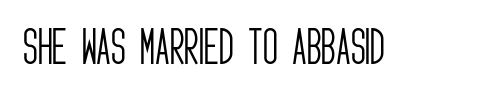
Glyph-to-glyph distance matches everyday printed text. Proportional: the letters do not fall into vertical columns. The font is comparable to plain body text, perhaps lighter. A clean baseline with only descenders dipping below it. Designer's note — italics off, roman on.
